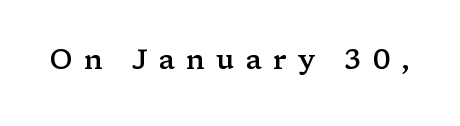
Glyph-to-glyph distance is far greater than everyday printed text. Is there any slant? The stems are plumb. Each glyph is drawn with semibold strokes, heavier than normal yet not fully bold. Just letters on the line, the space beneath them empty.
